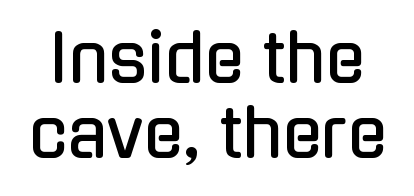
Q: Is the text italic (slanted)? A: No, it is upright.
Q: Is the typeface a serif or a sans-serif typeface? A: Sans-serif.
Q: Is the text underlined? A: No.
Q: Is the spacing between letters normal or unusually wide? A: Normal.
Q: Width (condensed, normal, or wide)? A: Condensed.
Q: Stroke contrast? A: Low.
Q: x-height? A: Medium.
Q: Monospaced? A: No.
